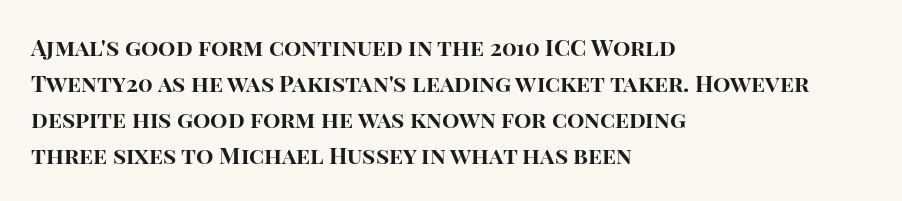
Q: Is the text bold? A: Yes.
Q: Is the text italic (slanted)? A: No, it is upright.
Q: Is the text underlined? A: No.
Q: How is the paragraph aligned? A: Left-aligned.
Q: Is the spacing between letters normal or unusually wide? A: Normal.
Q: Is the spacing between lines tight, normal or loose? A: Normal.
